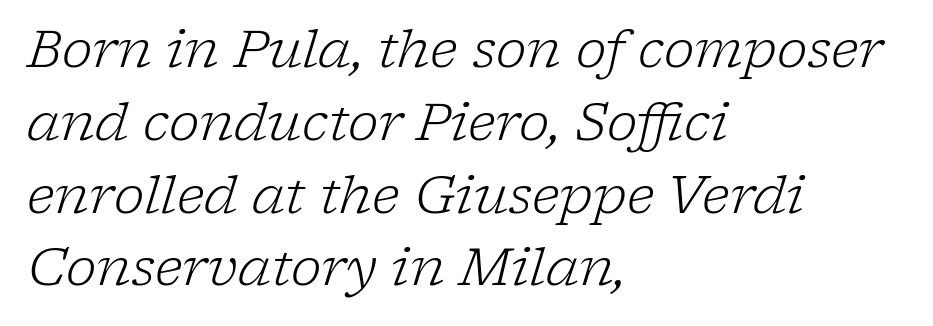
{"serif": "yes", "italic": "yes", "lean": "right", "slant_degrees": 17, "bold": "no", "weight": "light", "width": "normal", "stroke_contrast": "low", "x_height": "medium", "monospaced": "no", "underline": "no", "align": "left", "line_spacing": "normal", "line_spacing_ratio": 1.4, "letter_spacing": "normal", "letter_spacing_em": 0.0, "glyph_px": 52}
